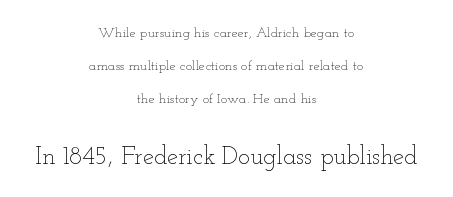
Q: Is the text bold? A: No.
Q: Is the text italic (slanted)? A: No, it is upright.
Q: Is the text underlined? A: No.
Q: How is the paragraph aligned? A: Centered.
Q: Is the spacing between letters normal or unusually wide? A: Normal.
Q: Is the spacing between lines tight, normal or loose? A: Loose.
Q: Which block of text is set in a larger size, the first (top) or the second (bottom)? A: The second (bottom) one.
